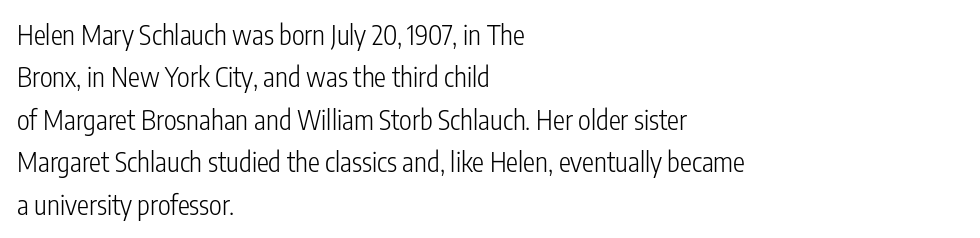
Characters follow at the spacing the type designer built in. Where is the straight margin? On the left. Weight: regular or lighter. Check the space under the baseline: it is left empty. Each new line begins a customary step beneath the previous one.
